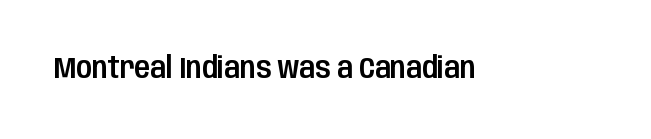
The specimen omits any rule beneath the text block's lines. Here the designer chose a conventional face with non-uniform glyph widths. How are the letters spaced? Ordinarily, with no added tracking. The typography opts for an upright posture over an oblique one. Classification — sans serif.
